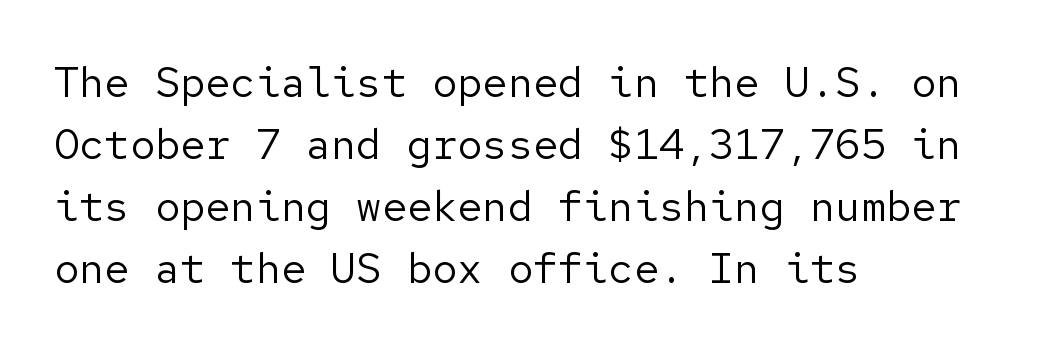
{"serif": "no", "italic": "no", "bold": "no", "weight": "regular", "width": "normal", "stroke_contrast": "low", "x_height": "medium", "underline": "no", "align": "left", "line_spacing": "normal", "line_spacing_ratio": 1.48, "letter_spacing": "normal", "letter_spacing_em": 0.0, "glyph_px": 42}
